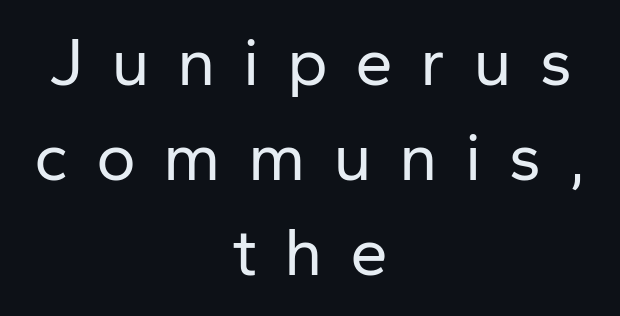
Only glyphs here, with clear space below each row. You can tell it's not italic because the verticals are truly vertical. Is this a fixed-width face? No — the glyphs have proportional, varying widths. These lines sit exactly where default settings would place them. The designer went with a sans here, leaving each stem footless. Visually the block forms a symmetrical silhouette, jagged on both flanks.
